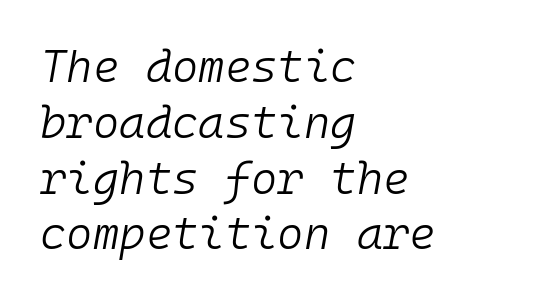
These lines stack with their left ends in a neat column. Each letter, wide or thin by design, is forced into the same width here. Bold? No — there's no thickening of the strokes. Characters are canted at an angle relative to the baseline's perpendicular. The type is set solid horizontally, with unmodified tracking. Only glyphs here, with clear space below each row.
